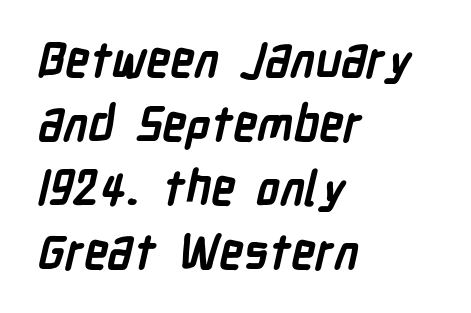
{"serif": "no", "bold": "yes", "weight": "semibold", "width": "condensed", "stroke_contrast": "low", "x_height": "medium", "monospaced": "no", "underline": "no", "align": "left", "line_spacing": "normal", "line_spacing_ratio": 1.33, "letter_spacing": "normal", "letter_spacing_em": 0.0, "glyph_px": 48}
